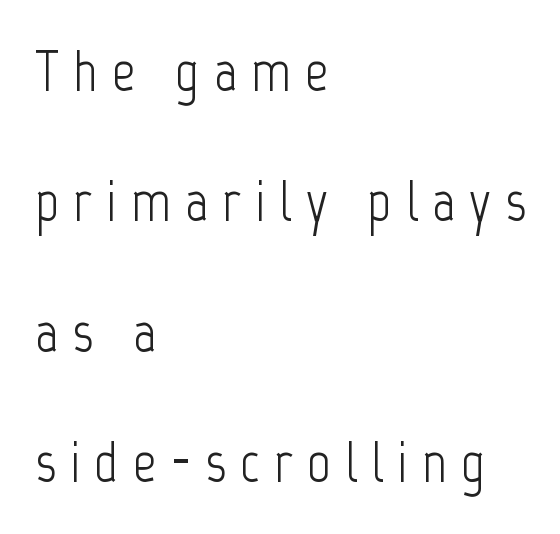
{"serif": "no", "italic": "no", "bold": "no", "weight": "light", "width": "condensed", "stroke_contrast": "low", "x_height": "medium", "monospaced": "no", "underline": "no", "align": "left", "line_spacing": "loose", "line_spacing_ratio": 2.25, "letter_spacing": "wide", "letter_spacing_em": 0.24, "glyph_px": 58}
